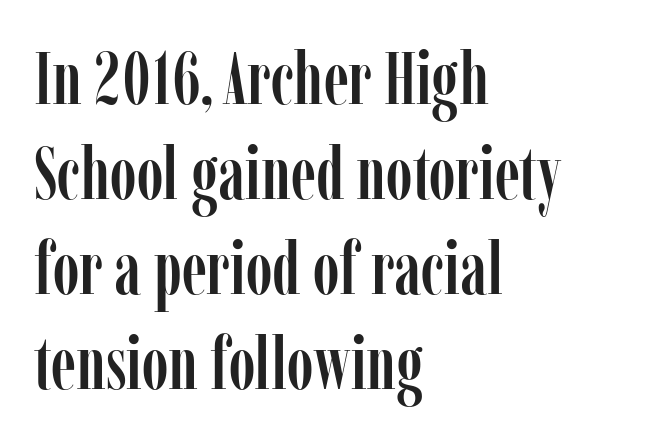
The image shows 73 px condensed serif type, upright; set left-aligned, normal line spacing (1.3x), normal letter spacing, not underlined; low stroke contrast and a medium x-height.
